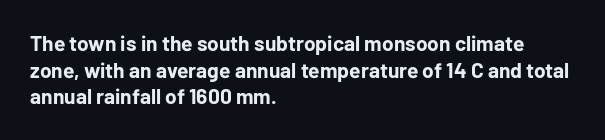
Honestly, the row spacing looks completely unremarkable. Posture: upright roman. Plenty of ink on the page — the face is bold. Typeset ragged right — the left edge is the straight one.
